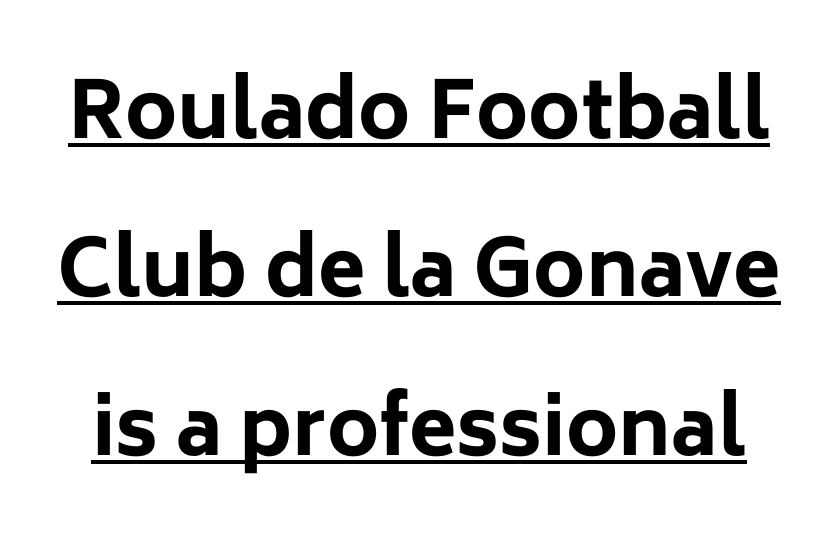
Q: Is the text bold? A: Yes.
Q: Is the text italic (slanted)? A: No, it is upright.
Q: Is the typeface a serif or a sans-serif typeface? A: Sans-serif.
Q: Is the text underlined? A: Yes.
Q: Is the spacing between letters normal or unusually wide? A: Normal.
Q: Is the spacing between lines tight, normal or loose? A: Loose.
Q: Width (condensed, normal, or wide)? A: Normal.
Q: Stroke contrast? A: Low.
Q: x-height? A: Medium.
Q: Monospaced? A: No.
